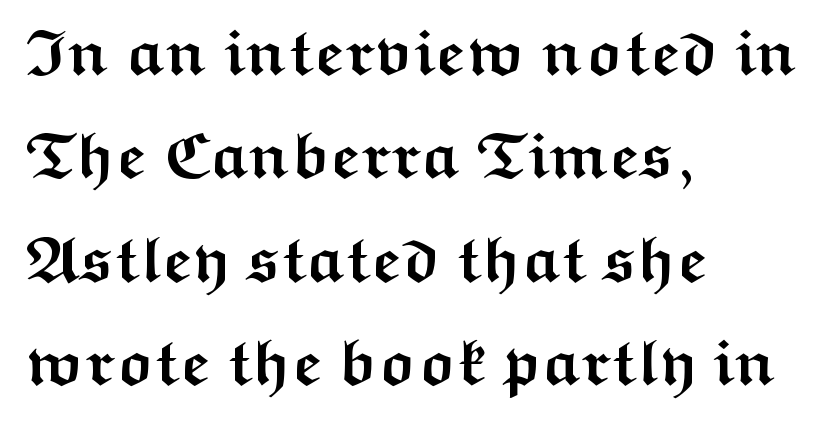
The image shows 65 px semibold, wide sans-serif type, upright; set left-aligned, normal line spacing (1.59x), normal letter spacing, not underlined; medium stroke contrast and a medium x-height.
